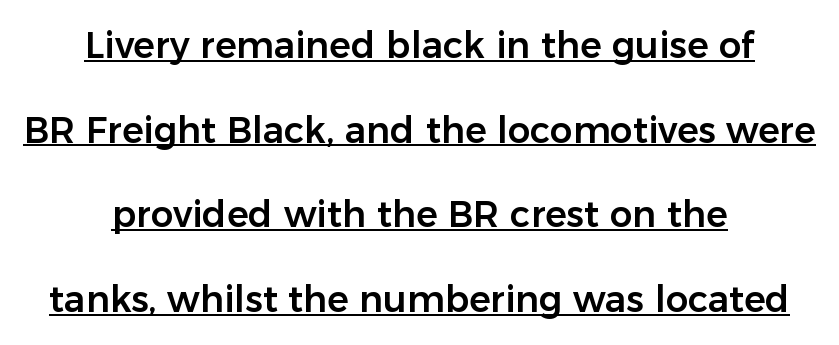
{"serif": "no", "italic": "no", "width": "normal", "stroke_contrast": "low", "x_height": "medium", "monospaced": "no", "underline": "yes", "align": "center", "line_spacing": "loose", "line_spacing_ratio": 2.35, "letter_spacing": "normal", "letter_spacing_em": 0.0, "glyph_px": 36}
